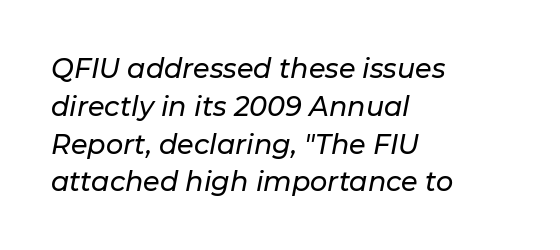
The image shows 27 px text type, italic (leaning right); set left-aligned, normal line spacing (1.4x), normal letter spacing, not underlined.
